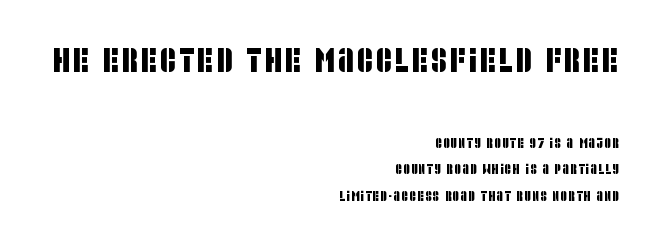
{"serif": "no", "width": "condensed", "stroke_contrast": "low", "x_height": "large", "monospaced": "no", "underline": "no", "align": "right", "line_spacing_ratio": 1.88, "larger_block": "first", "size_ratio": 2.43, "glyph_px": 34}
